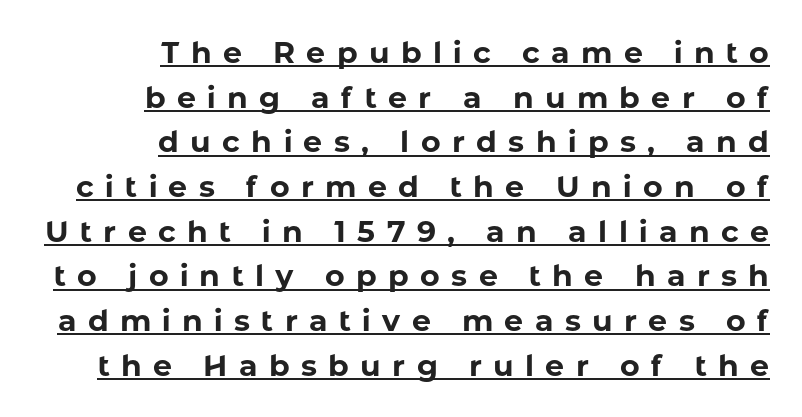
Varying glyph widths throughout — classic text-font behaviour. Notice how a bar underscores the lettering throughout. The designer went with a sans here, leaving each stem footless. The passage shown is emphatically bold.
